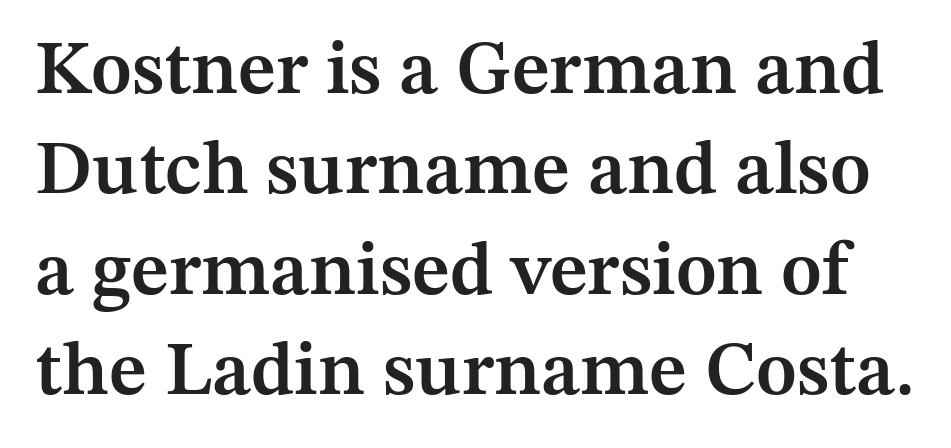
Q: Is the text bold? A: Semi-bold.
Q: Is the text italic (slanted)? A: No, it is upright.
Q: Is the typeface a serif or a sans-serif typeface? A: Serif.
Q: Is the text underlined? A: No.
Q: Is the spacing between letters normal or unusually wide? A: Normal.
Q: Is the spacing between lines tight, normal or loose? A: Normal.
Q: Width (condensed, normal, or wide)? A: Normal.
Q: Stroke contrast? A: Medium.
Q: x-height? A: Medium.
Q: Monospaced? A: No.
